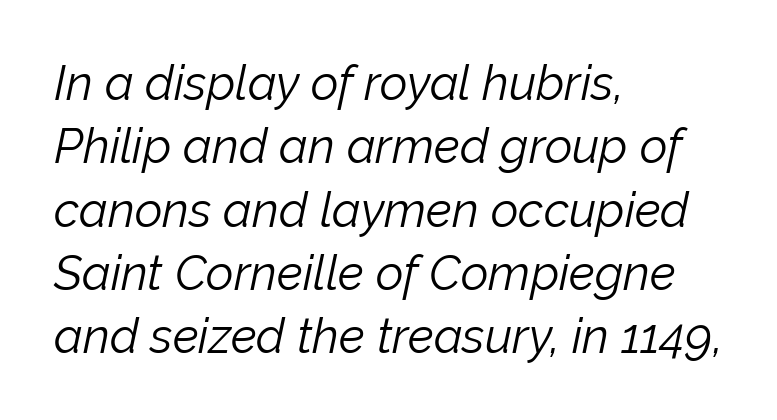
Q: Is the text bold? A: No.
Q: Is the text italic (slanted)? A: Yes, it leans right by about 12 degrees.
Q: Is the text underlined? A: No.
Q: How is the paragraph aligned? A: Left-aligned.
Q: Is the spacing between letters normal or unusually wide? A: Normal.
Q: Is the spacing between lines tight, normal or loose? A: Normal.
Q: Width (condensed, normal, or wide)? A: Normal.
Q: Stroke contrast? A: Low.
Q: x-height? A: Medium.
Q: Monospaced? A: No.
